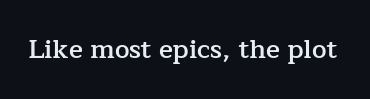
The image shows 26 px text type, upright; set normal letter spacing, not underlined.
